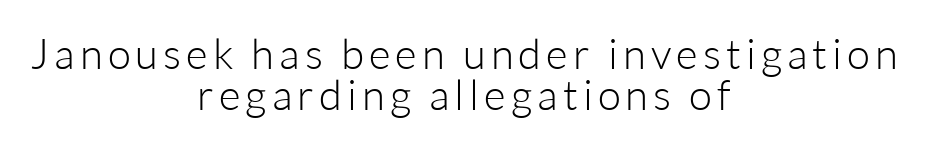
The image shows 42 px light sans-serif type, upright; set centered, tight line spacing (0.97x), not underlined; low stroke contrast and a medium x-height.
